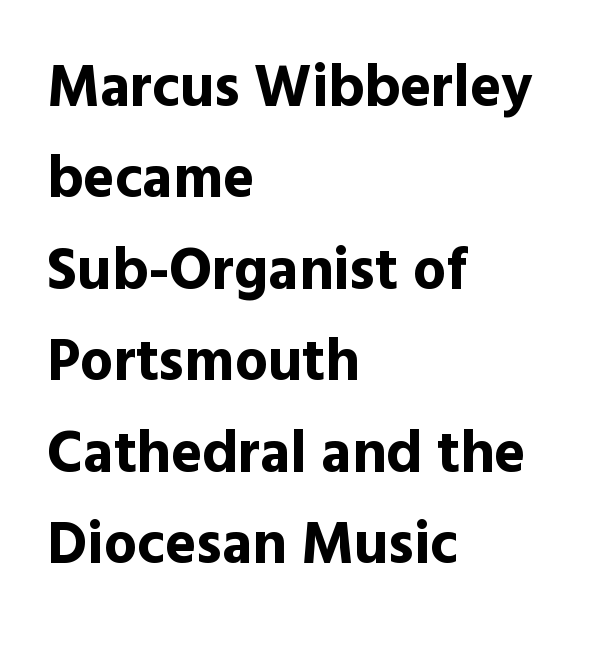
{"serif": "no", "italic": "no", "bold": "yes", "weight": "bold", "width": "normal", "x_height": "medium", "monospaced": "no", "underline": "no", "align": "left", "line_spacing": "normal", "line_spacing_ratio": 1.55, "letter_spacing": "normal", "letter_spacing_em": 0.0, "glyph_px": 59}
